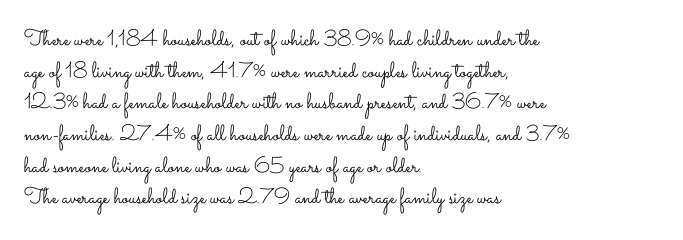
{"bold": "no", "underline": "no", "align": "left", "line_spacing": "normal", "line_spacing_ratio": 1.44, "letter_spacing": "normal", "letter_spacing_em": 0.0, "glyph_px": 22}
